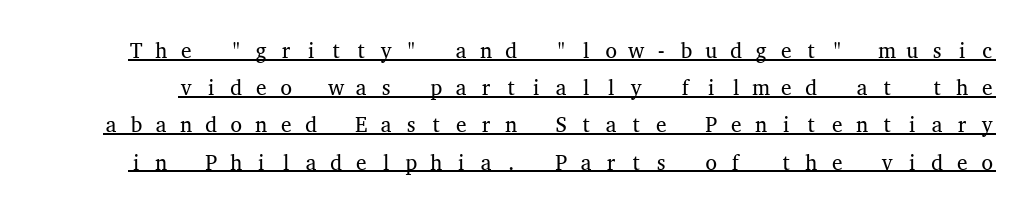
The image shows 21 px text type, upright; set line spacing 1.77x, unusually wide letter spacing (+0.41 em), underlined.
